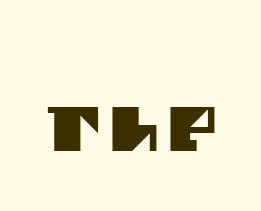
Each row of text sits above clean, open space. The letters carry no serifs — their stems end cleanly without finishing strokes. The rendering uses natural spacing where letterforms have individual widths.
